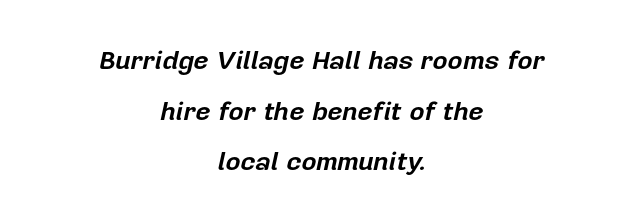
The image shows 26 px bold type, italic (leaning right); set centered, loose line spacing (1.95x), normal letter spacing, not underlined.
